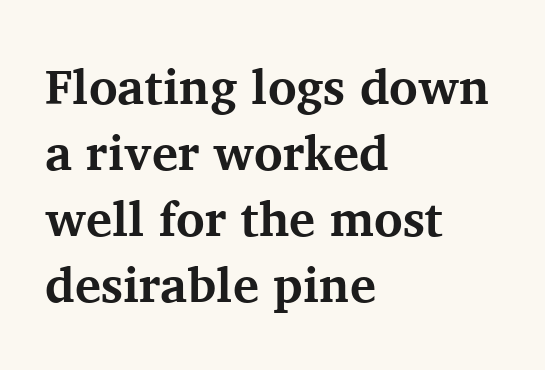
Rule under the text: the space is simply empty. You could not count columns in this text — the font is proportionally spaced. Notice how thick the strokes are: this is what a full bold looks like. The font family rendered here belongs to the serif group.
